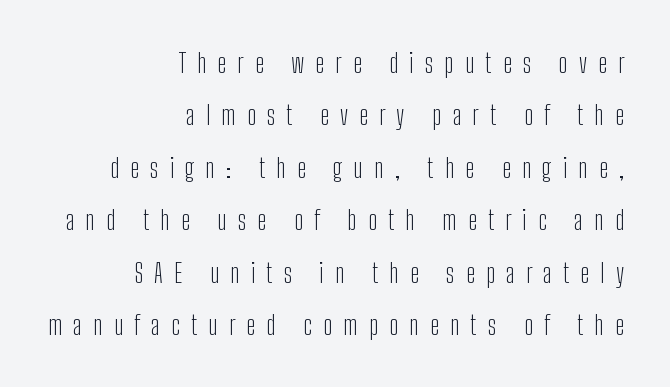
Q: Is the text bold? A: No.
Q: Is the text italic (slanted)? A: No, it is upright.
Q: Is the text underlined? A: No.
Q: How is the paragraph aligned? A: Right-aligned.
Q: Is the spacing between letters normal or unusually wide? A: Unusually wide.
Q: Is the spacing between lines tight, normal or loose? A: Loose.
